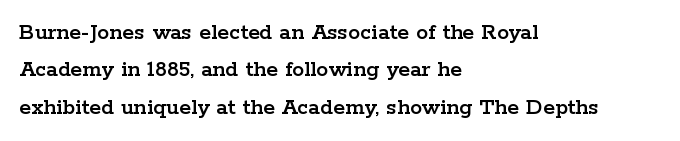
Q: Is the text italic (slanted)? A: No, it is upright.
Q: Is the text underlined? A: No.
Q: How is the paragraph aligned? A: Left-aligned.
Q: Is the spacing between letters normal or unusually wide? A: Normal.
Q: Is the spacing between lines tight, normal or loose? A: Normal.
